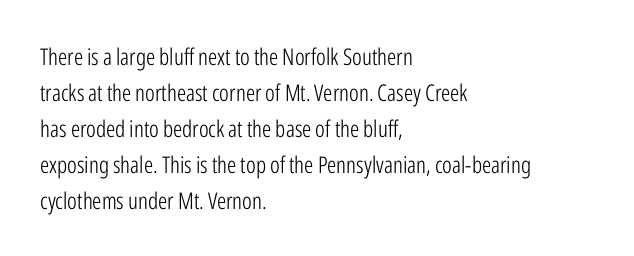
The foot of each line stays bare and open. It's the straight-up-and-down kind of type. The gaps between neighbouring characters are ordinary and unremarkable. A normal amount of white space separates one row of letters from the next. Typeset ragged right — the left edge is the straight one. Is the stroke heavy? The answer is a plain regular-or-lighter.
